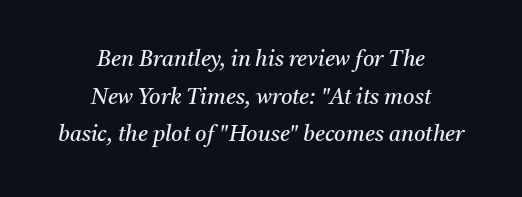
{"italic": "yes", "lean": "right", "slant_degrees": 11, "bold": "no", "underline": "no", "align": "center", "line_spacing_ratio": 1.71, "letter_spacing": "normal", "letter_spacing_em": 0.0, "glyph_px": 22}
